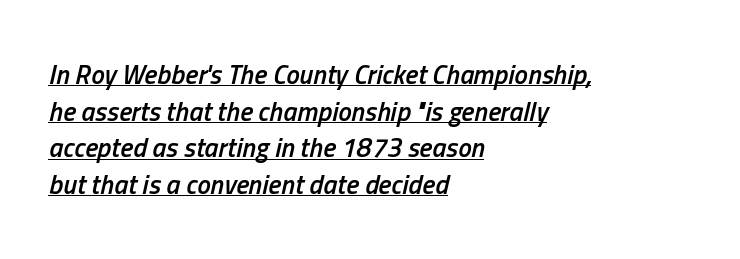
Q: Is the text bold? A: Semi-bold.
Q: Is the text italic (slanted)? A: Yes, it leans right by about 13 degrees.
Q: Is the text underlined? A: Yes.
Q: How is the paragraph aligned? A: Left-aligned.
Q: Is the spacing between letters normal or unusually wide? A: Normal.
Q: Is the spacing between lines tight, normal or loose? A: Normal.
